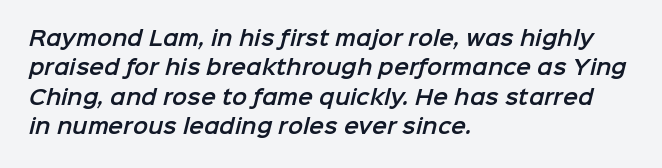
Q: Is the text underlined? A: No.
Q: How is the paragraph aligned? A: Left-aligned.
Q: Is the spacing between letters normal or unusually wide? A: Normal.
Q: Is the spacing between lines tight, normal or loose? A: Normal.
